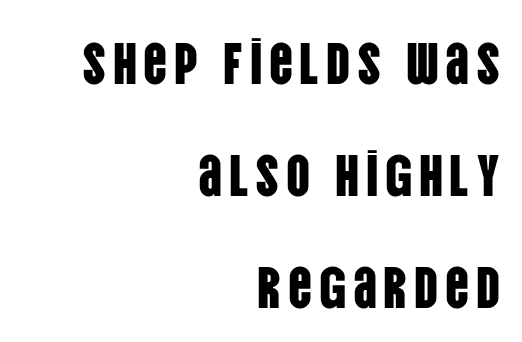
The image shows 59 px condensed sans-serif type, upright; set right-aligned, loose line spacing (1.9x), not underlined; low stroke contrast and a large x-height.
